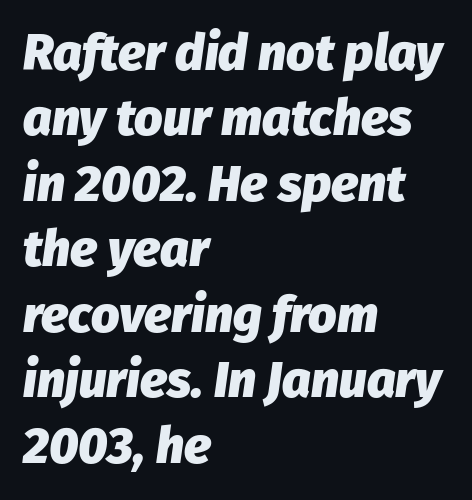
{"italic": "yes", "lean": "right", "slant_degrees": 8, "bold": "yes", "weight": "heavy", "width": "normal", "stroke_contrast": "low", "x_height": "medium", "monospaced": "no", "underline": "no", "align": "left", "line_spacing": "normal", "line_spacing_ratio": 1.31, "letter_spacing": "normal", "letter_spacing_em": 0.0, "glyph_px": 50}
